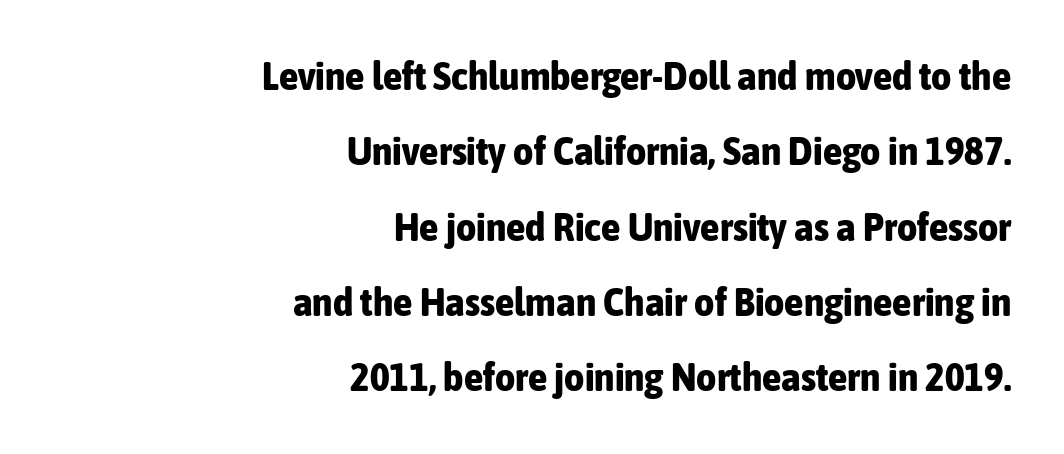
Which margin do the lines hug? The right one — the left edge is uneven. A dark, heavy texture on the line: the type is bold. The line texture is even and compact thanks to regular tracking. The face used here is proportionally spaced, like ordinary book or web type.
